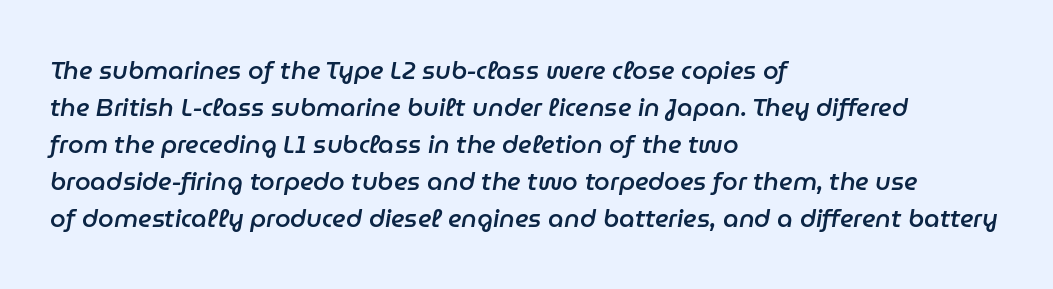
{"italic": "yes", "lean": "right", "slant_degrees": 9, "bold": "semi", "underline": "no", "align": "left", "line_spacing": "normal", "line_spacing_ratio": 1.48, "letter_spacing": "normal", "letter_spacing_em": 0.0, "glyph_px": 25}
